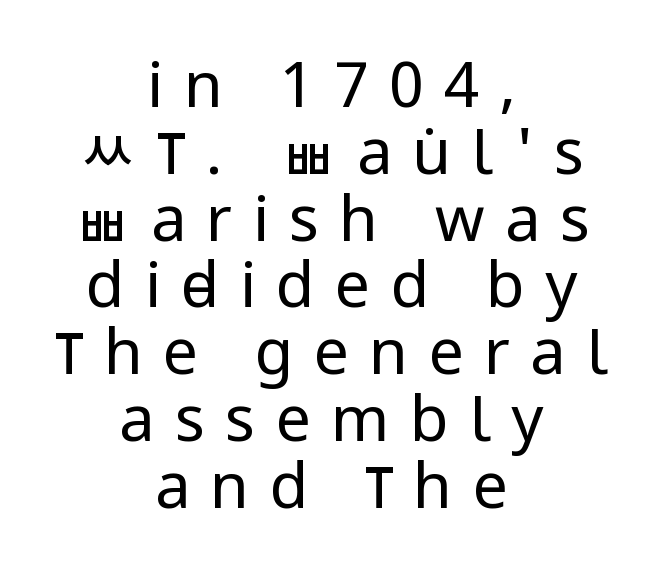
The image shows 63 px regular-weight, condensed sans-serif type, upright; set centered, tight line spacing (1.06x), unusually wide letter spacing (+0.32 em), not underlined; low stroke contrast and a large x-height.
